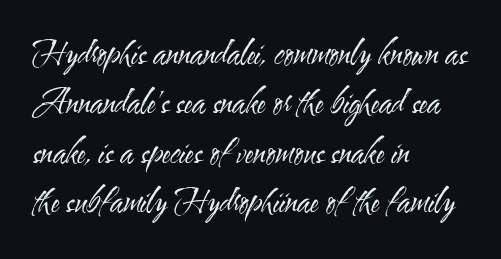
{"serif": "no", "bold": "no", "weight": "regular", "width": "condensed", "stroke_contrast": "medium", "x_height": "small", "monospaced": "no", "underline": "no", "align": "left", "line_spacing": "normal", "line_spacing_ratio": 1.54, "letter_spacing": "normal", "letter_spacing_em": 0.0, "glyph_px": 32}
